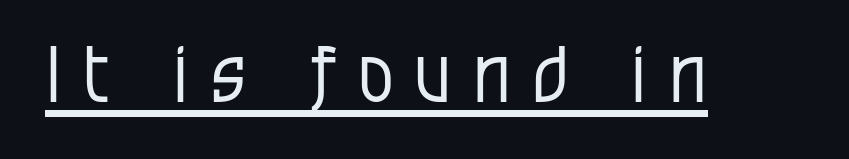
Q: Is the text bold? A: No.
Q: Is the text italic (slanted)? A: No, it is upright.
Q: Is the typeface a serif or a sans-serif typeface? A: Sans-serif.
Q: Is the text underlined? A: Yes.
Q: Is the spacing between letters normal or unusually wide? A: Unusually wide.
Q: Width (condensed, normal, or wide)? A: Condensed.
Q: Stroke contrast? A: Low.
Q: x-height? A: Large.
Q: Monospaced? A: No.
